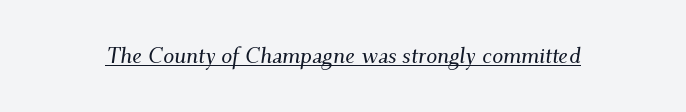
Looking at the ascenders, they clearly lean. The specimen includes a rule beneath the text block's lines. The passage shown has conventional tracking throughout.
